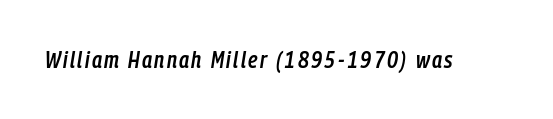
The specimen reads as italic at a glance. Check under the words: just untouched page. These lines carry some extra weight — a demibold, not a full bold.
